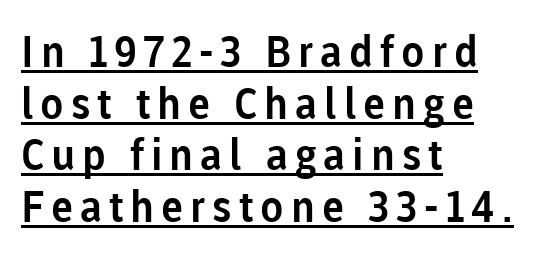
{"serif": "no", "italic": "no", "width": "normal", "stroke_contrast": "low", "x_height": "medium", "monospaced": "no", "underline": "yes", "align": "left", "line_spacing_ratio": 1.2, "glyph_px": 43}
